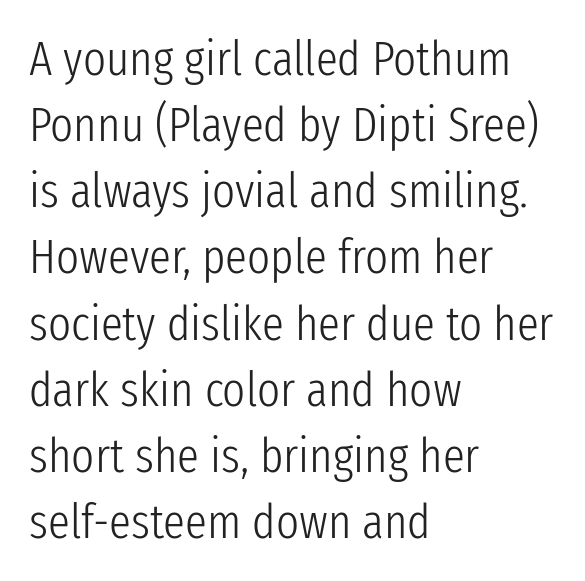
Notice how descenders clear the ascenders below comfortably — that's standard leading. Each row of text sits above clean, open space. The face used here is rendered with its standard letterfit. Rendered with straight, roman letterforms. Horizontal alignment here is leftward, the default for most running prose.
